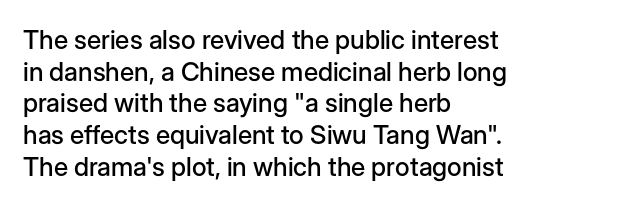
The lettering stays uniformly vertical, giving the passage a roman look. The baseline area is clear. The setting favours the left margin, as ordinary paragraphs usually do. These lines keep a tight, regular rhythm from letter to letter.
